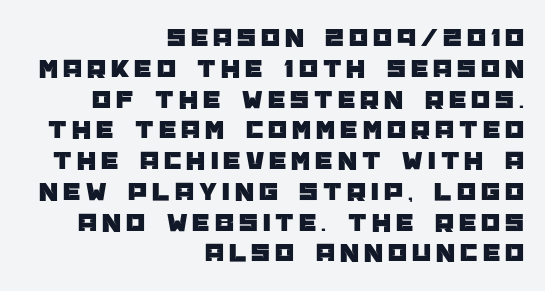
Reading down the column, the eye jumps only a short way to each next line. Does the copy run flush right? Yes — the right margin is perfectly even. This is the regular roman posture of the typeface. Check the space under the baseline: it is left empty.
